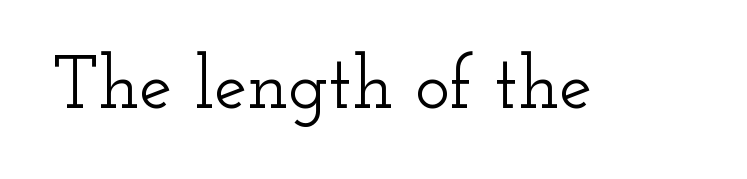
The image shows 74 px wide serif type, upright; set normal letter spacing, not underlined; low stroke contrast and a small x-height.
